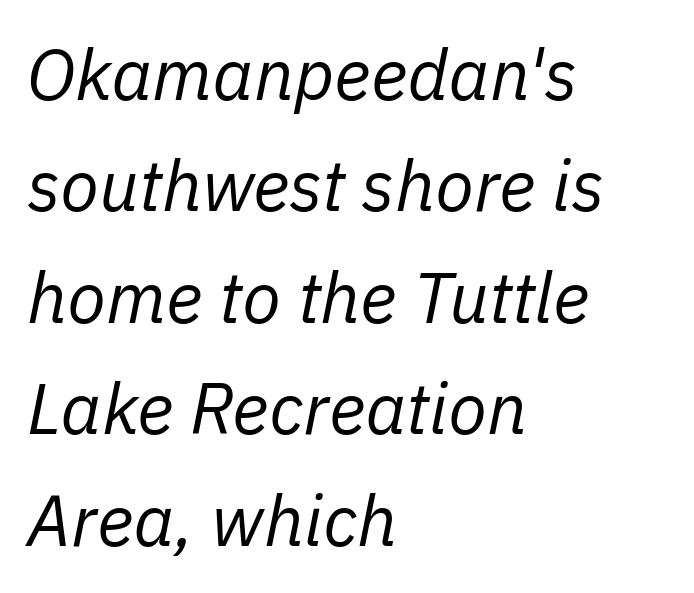
{"italic": "yes", "lean": "right", "slant_degrees": 11, "bold": "no", "weight": "regular", "width": "normal", "stroke_contrast": "low", "x_height": "medium", "monospaced": "no", "underline": "no", "align": "left", "line_spacing": "normal", "line_spacing_ratio": 1.57, "letter_spacing": "normal", "letter_spacing_em": 0.0, "glyph_px": 71}
